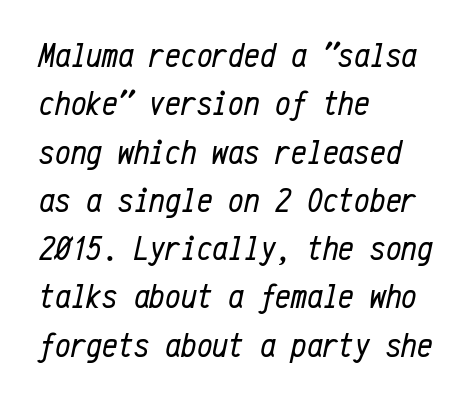
{"italic": "yes", "lean": "right", "slant_degrees": 12, "bold": "no", "weight": "regular", "width": "condensed", "stroke_contrast": "low", "x_height": "medium", "monospaced": "yes", "underline": "no", "align": "left", "line_spacing": "normal", "line_spacing_ratio": 1.38, "letter_spacing": "normal", "letter_spacing_em": 0.0, "glyph_px": 35}
